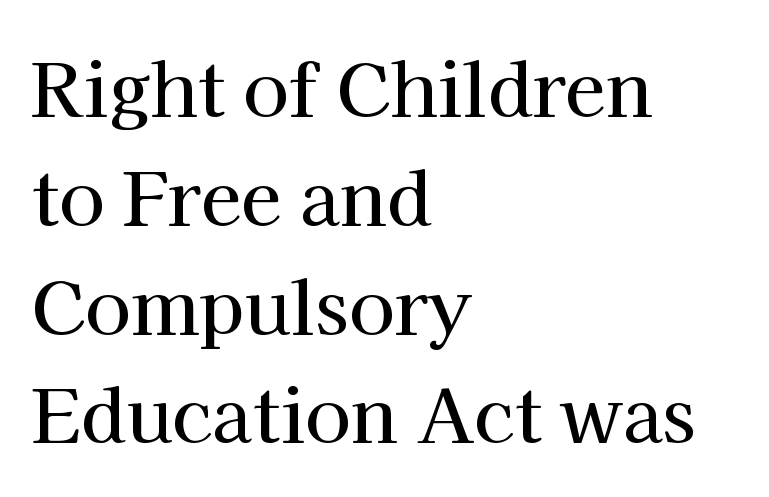
The typesetter chose a ragged-right arrangement here. This sample has the flowing, uneven cadence of proportional lettering. The leading is moderate, giving the passage an even texture. In terms of letterform style, serifs are clearly present.
